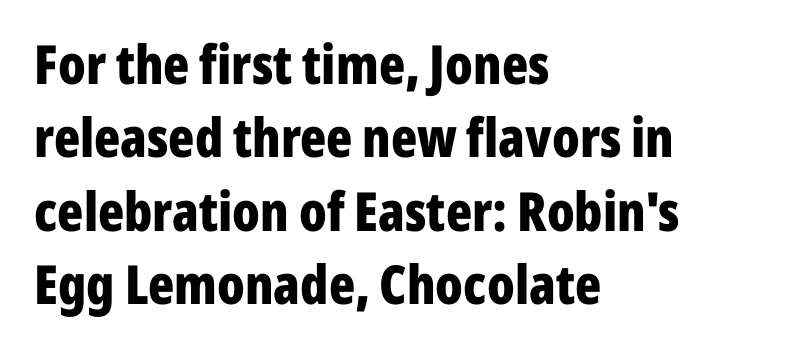
The image shows 54 px bold, condensed sans-serif type, upright; set left-aligned, normal line spacing (1.36x), normal letter spacing, not underlined; low stroke contrast and a medium x-height.
